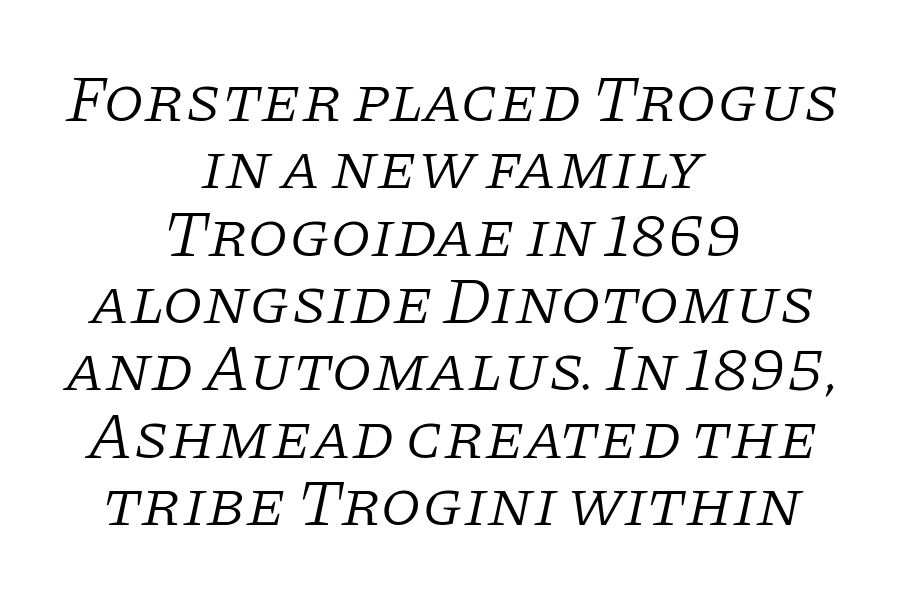
The leading is snug, giving the passage a crowded texture. Think of a printed novel: that variable character pitch is what you see here. This rendering features lettering with no underline. The paragraph shown floats in the horizontal middle.
